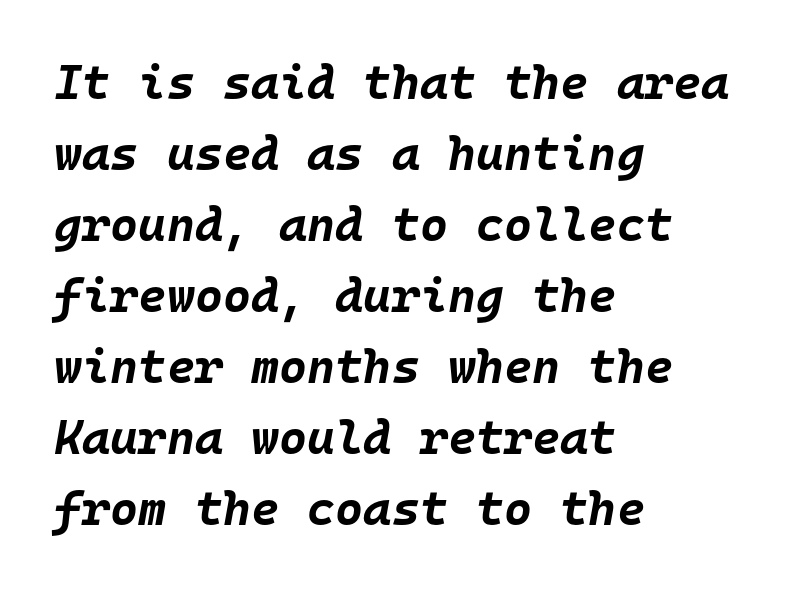
Q: Is the text bold? A: Yes.
Q: Is the text italic (slanted)? A: Yes, it leans right by about 10 degrees.
Q: Is the text underlined? A: No.
Q: How is the paragraph aligned? A: Left-aligned.
Q: Is the spacing between letters normal or unusually wide? A: Normal.
Q: Is the spacing between lines tight, normal or loose? A: Normal.
Q: Width (condensed, normal, or wide)? A: Normal.
Q: Stroke contrast? A: Low.
Q: x-height? A: Large.
Q: Monospaced? A: Yes.
